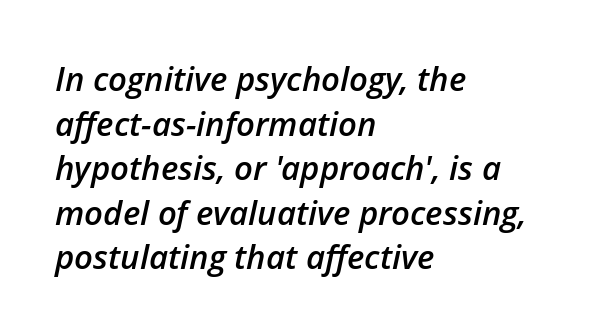
Q: Is the text bold? A: Semi-bold.
Q: Is the text italic (slanted)? A: Yes, it leans right by about 12 degrees.
Q: Is the text underlined? A: No.
Q: How is the paragraph aligned? A: Left-aligned.
Q: Is the spacing between letters normal or unusually wide? A: Normal.
Q: Is the spacing between lines tight, normal or loose? A: Normal.
Q: Width (condensed, normal, or wide)? A: Normal.
Q: Stroke contrast? A: Low.
Q: x-height? A: Medium.
Q: Monospaced? A: No.
